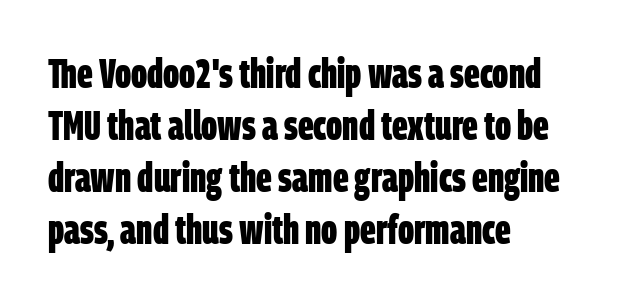
Successive baselines arrive at the customary interval. All the whitespace from short lines collects on the right. Letter spacing: default. The characters look thick and weighty, a clear bold.
